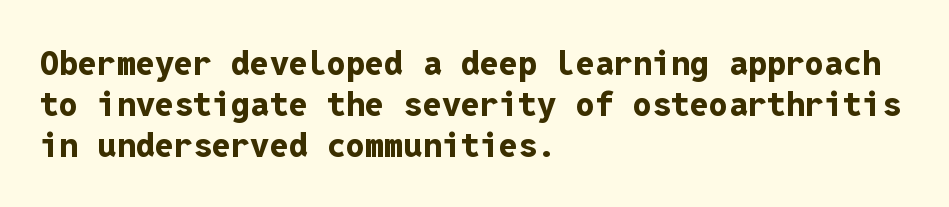
Q: Is the text bold? A: Yes.
Q: Is the text italic (slanted)? A: No, it is upright.
Q: Is the typeface a serif or a sans-serif typeface? A: Sans-serif.
Q: Is the text underlined? A: No.
Q: How is the paragraph aligned? A: Left-aligned.
Q: Is the spacing between letters normal or unusually wide? A: Normal.
Q: Width (condensed, normal, or wide)? A: Normal.
Q: Stroke contrast? A: Low.
Q: x-height? A: Medium.
Q: Monospaced? A: Yes.
